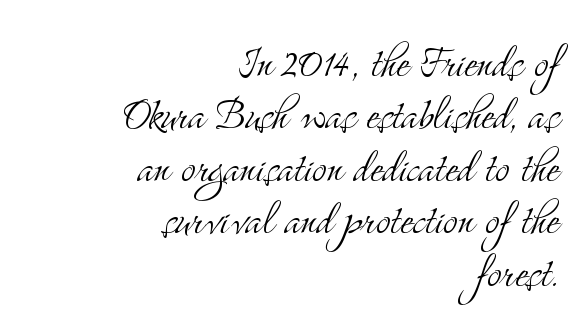
Q: Is the text bold? A: No.
Q: Is the text italic (slanted)? A: Yes.
Q: Is the typeface a serif or a sans-serif typeface? A: Serif.
Q: Is the text underlined? A: No.
Q: How is the paragraph aligned? A: Right-aligned.
Q: Is the spacing between letters normal or unusually wide? A: Normal.
Q: Is the spacing between lines tight, normal or loose? A: Tight.
Q: Width (condensed, normal, or wide)? A: Condensed.
Q: Stroke contrast? A: Medium.
Q: x-height? A: Small.
Q: Monospaced? A: No.
